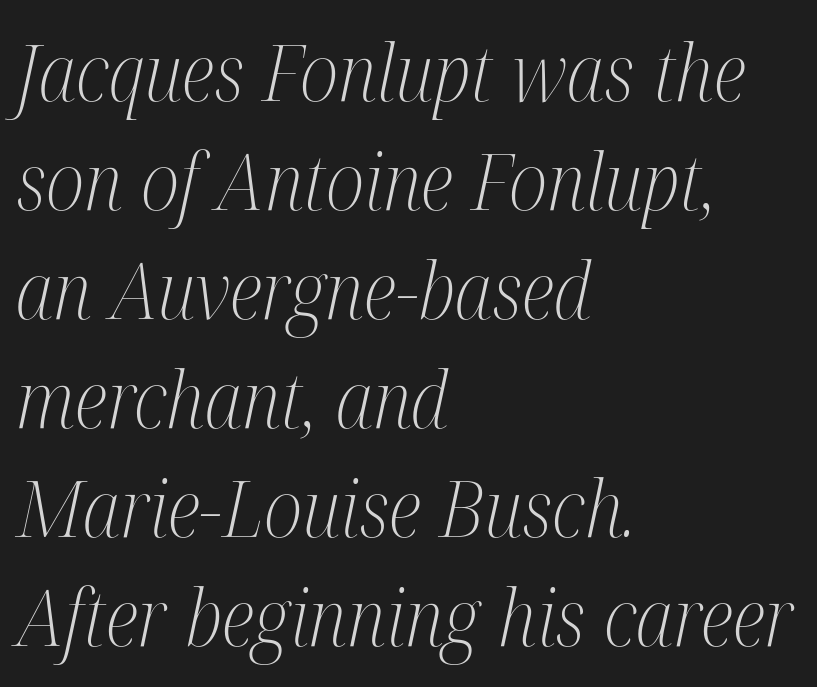
It's the slanting kind of type. Vertical spacing — default. Stem width sits at or under what a default text font uses. The gap between lines stays unmarked.
